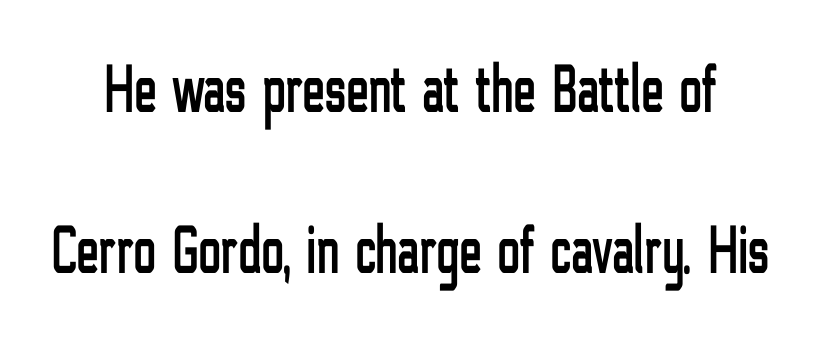
Q: Is the text italic (slanted)? A: No, it is upright.
Q: Is the typeface a serif or a sans-serif typeface? A: Sans-serif.
Q: Is the text underlined? A: No.
Q: Is the spacing between letters normal or unusually wide? A: Normal.
Q: Is the spacing between lines tight, normal or loose? A: Loose.
Q: Width (condensed, normal, or wide)? A: Condensed.
Q: Stroke contrast? A: Low.
Q: x-height? A: Medium.
Q: Monospaced? A: No.
